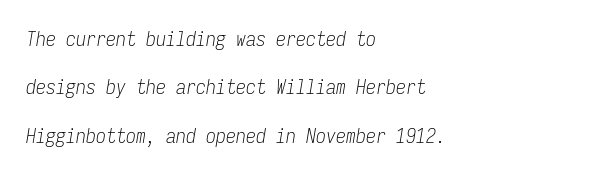
{"italic": "yes", "lean": "right", "slant_degrees": 9, "bold": "no", "underline": "no", "align": "left", "line_spacing": "loose", "line_spacing_ratio": 2.42, "letter_spacing": "normal", "letter_spacing_em": 0.0, "glyph_px": 20}
